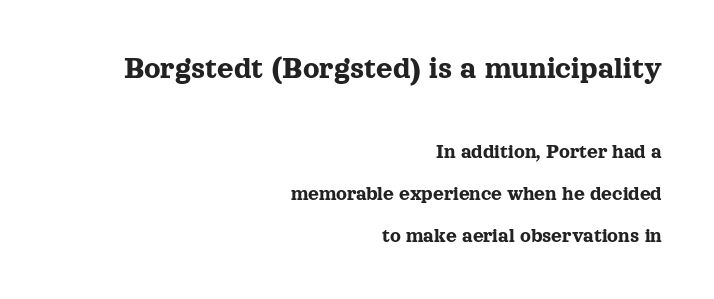
{"serif": "yes", "italic": "no", "width": "normal", "x_height": "medium", "monospaced": "no", "underline": "no", "align": "right", "line_spacing": "loose", "line_spacing_ratio": 1.99, "letter_spacing": "normal", "letter_spacing_em": 0.0, "larger_block": "first", "size_ratio": 1.52, "glyph_px": 32}
